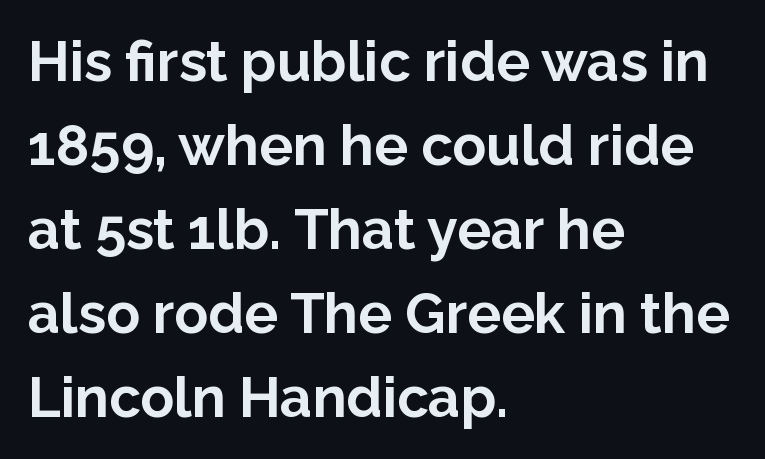
{"serif": "no", "italic": "no", "bold": "yes", "weight": "bold", "width": "normal", "stroke_contrast": "low", "x_height": "medium", "monospaced": "no", "underline": "no", "align": "left", "line_spacing": "normal", "line_spacing_ratio": 1.5, "letter_spacing": "normal", "letter_spacing_em": 0.0, "glyph_px": 56}
